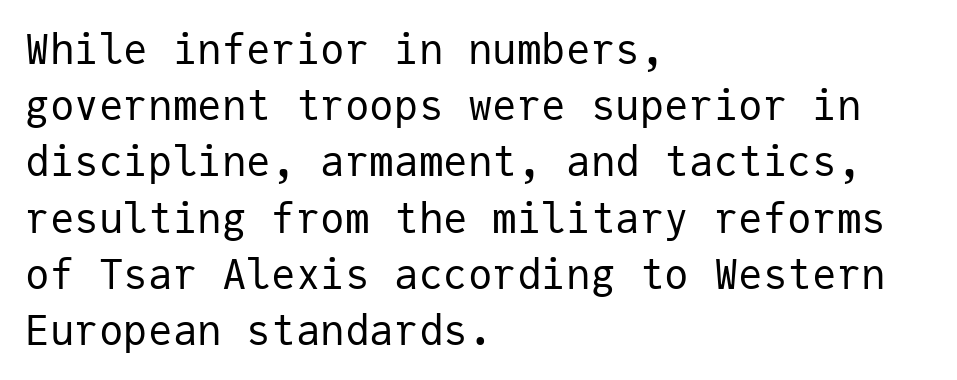
The image shows 41 px regular-weight sans-serif type, upright, monospaced; set left-aligned, normal line spacing (1.37x), normal letter spacing, not underlined; low stroke contrast and a medium x-height.
